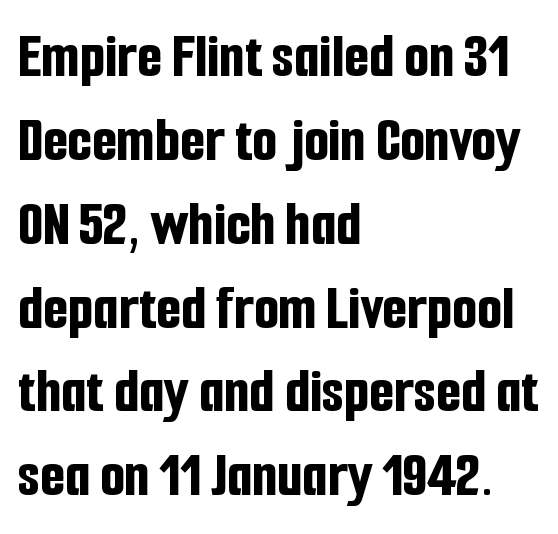
Q: Is the text bold? A: Yes.
Q: Is the text italic (slanted)? A: No, it is upright.
Q: Is the typeface a serif or a sans-serif typeface? A: Sans-serif.
Q: Is the text underlined? A: No.
Q: How is the paragraph aligned? A: Left-aligned.
Q: Is the spacing between letters normal or unusually wide? A: Normal.
Q: Is the spacing between lines tight, normal or loose? A: Normal.
Q: Width (condensed, normal, or wide)? A: Condensed.
Q: Stroke contrast? A: Low.
Q: x-height? A: Medium.
Q: Monospaced? A: No.
